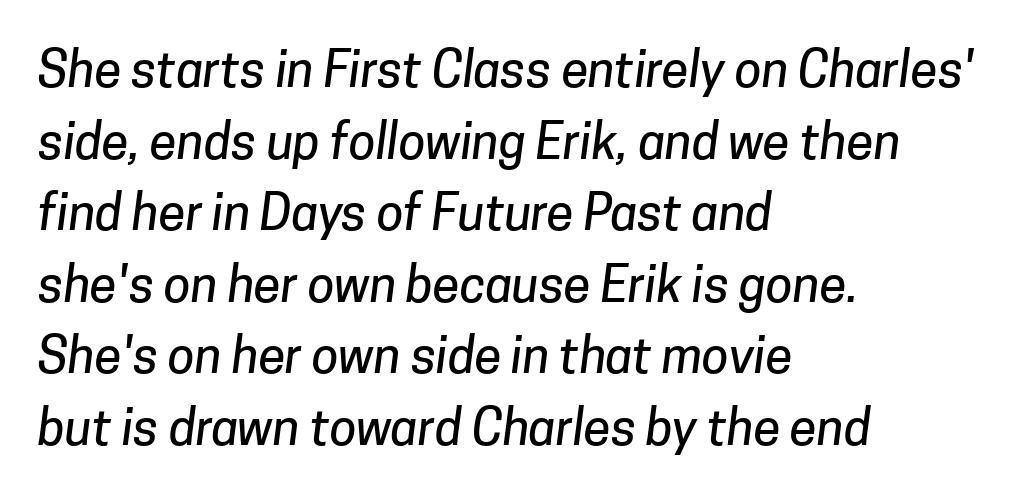
The type family on display is of the sans-serif kind. A student would call this left alignment; a typographer would say flush left, rag right. The passage shown is typed in a proportional face where columns would drift. The zone under the glyphs is completely vacant.
